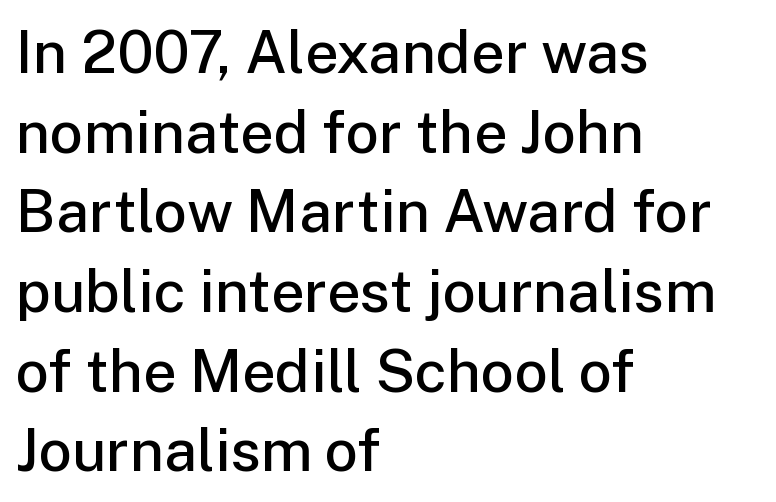
Q: Is the text bold? A: Semi-bold.
Q: Is the text italic (slanted)? A: No, it is upright.
Q: Is the typeface a serif or a sans-serif typeface? A: Sans-serif.
Q: Is the text underlined? A: No.
Q: How is the paragraph aligned? A: Left-aligned.
Q: Is the spacing between letters normal or unusually wide? A: Normal.
Q: Is the spacing between lines tight, normal or loose? A: Normal.
Q: Width (condensed, normal, or wide)? A: Normal.
Q: Stroke contrast? A: Low.
Q: x-height? A: Medium.
Q: Monospaced? A: No.
